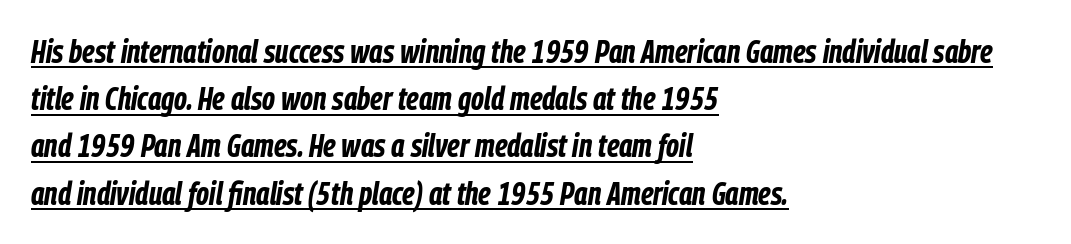
The image shows 33 px bold, condensed type, italic (leaning right); set left-aligned, normal line spacing (1.43x), normal letter spacing, underlined; low stroke contrast and a medium x-height.
